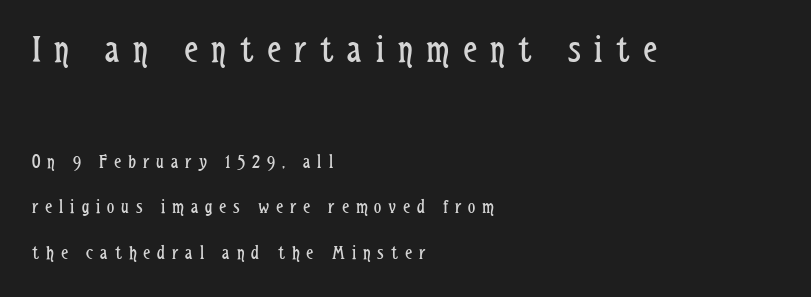
{"serif": "no", "italic": "no", "bold": "no", "weight": "regular", "width": "condensed", "stroke_contrast": "low", "x_height": "medium", "monospaced": "no", "underline": "no", "align": "left", "line_spacing": "loose", "line_spacing_ratio": 2.29, "letter_spacing": "wide", "letter_spacing_em": 0.35, "larger_block": "first", "size_ratio": 1.95, "glyph_px": 39}
